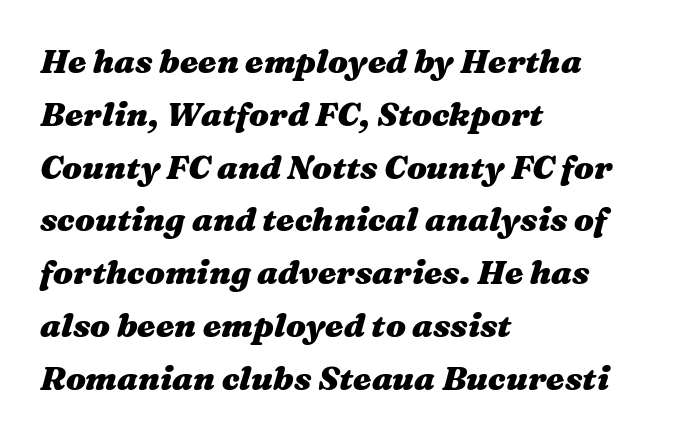
{"italic": "yes", "lean": "right", "slant_degrees": 16, "bold": "yes", "weight": "heavy", "width": "wide", "stroke_contrast": "medium", "x_height": "medium", "monospaced": "no", "underline": "no", "align": "left", "line_spacing": "normal", "line_spacing_ratio": 1.6, "letter_spacing": "normal", "letter_spacing_em": 0.0, "glyph_px": 33}
